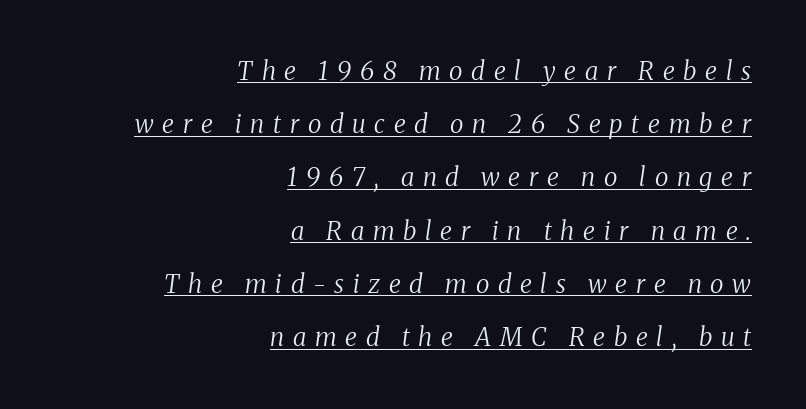
{"italic": "yes", "lean": "right", "slant_degrees": 8, "bold": "no", "underline": "yes", "align": "right", "line_spacing": "loose", "line_spacing_ratio": 2.13, "letter_spacing": "wide", "letter_spacing_em": 0.35, "glyph_px": 25}
